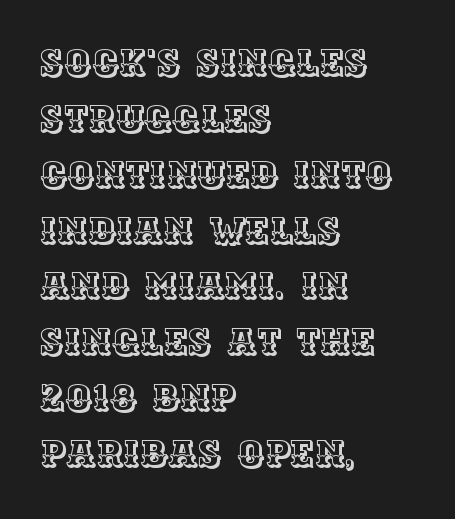
Is the block centered? No — it sits flush against the left margin. One glance says typical: line gaps are just what's usual. What stands out about the letter spacing? Nothing — it is the standard amount. Think of a printed novel: that variable character pitch is what you see here. The words here are not underlined.
